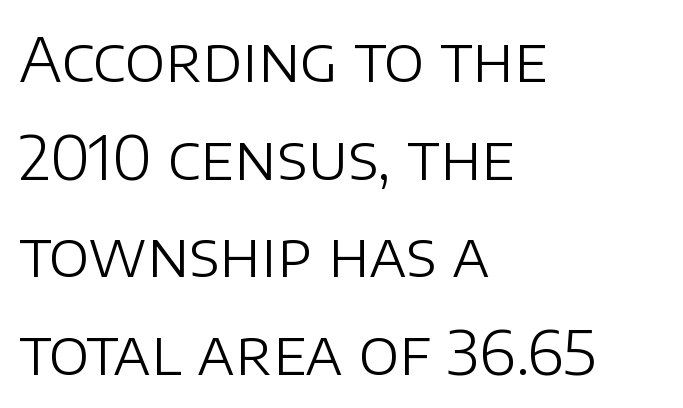
{"serif": "no", "italic": "no", "bold": "no", "weight": "light", "width": "normal", "stroke_contrast": "low", "x_height": "large", "monospaced": "no", "underline": "no", "align": "left", "line_spacing": "normal", "line_spacing_ratio": 1.6, "letter_spacing": "normal", "letter_spacing_em": 0.0, "glyph_px": 61}
